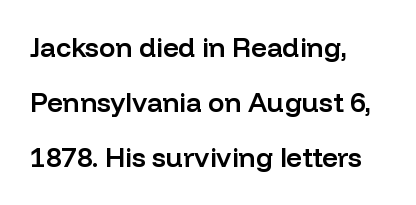
{"italic": "no", "bold": "semi", "underline": "no", "align": "left", "line_spacing": "loose", "line_spacing_ratio": 2.04, "letter_spacing": "normal", "letter_spacing_em": 0.0, "glyph_px": 27}
